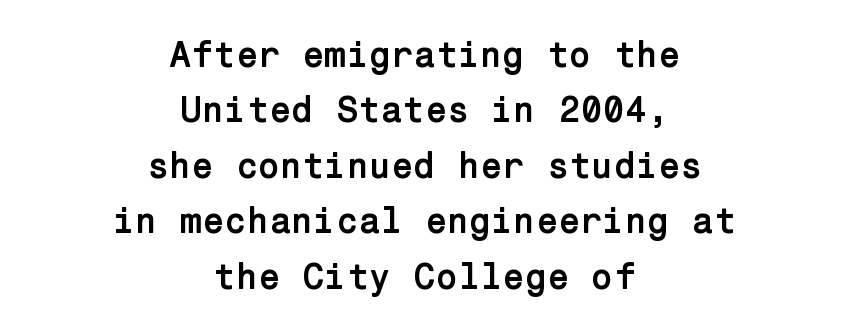
Q: Is the text bold? A: Yes.
Q: Is the text italic (slanted)? A: No, it is upright.
Q: Is the typeface a serif or a sans-serif typeface? A: Sans-serif.
Q: Is the text underlined? A: No.
Q: How is the paragraph aligned? A: Centered.
Q: Is the spacing between letters normal or unusually wide? A: Normal.
Q: Is the spacing between lines tight, normal or loose? A: Normal.
Q: Width (condensed, normal, or wide)? A: Normal.
Q: Stroke contrast? A: Low.
Q: x-height? A: Medium.
